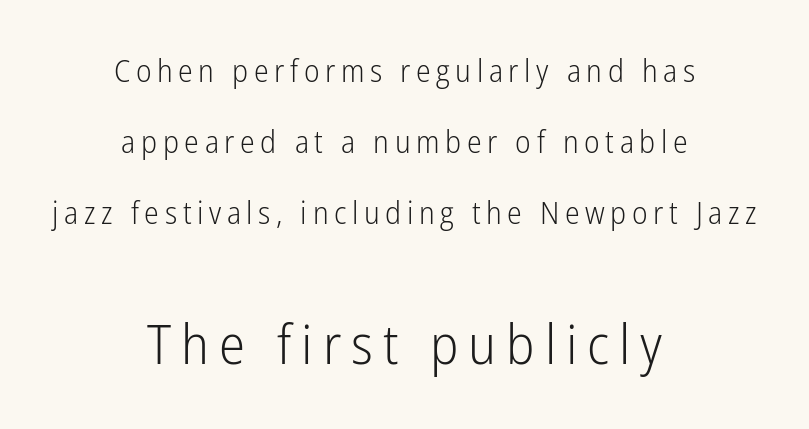
Q: Is the text bold? A: No.
Q: Is the text italic (slanted)? A: No, it is upright.
Q: Is the typeface a serif or a sans-serif typeface? A: Sans-serif.
Q: Is the text underlined? A: No.
Q: How is the paragraph aligned? A: Centered.
Q: Is the spacing between lines tight, normal or loose? A: Loose.
Q: Which block of text is set in a larger size, the first (top) or the second (bottom)? A: The second (bottom) one.
Q: Width (condensed, normal, or wide)? A: Condensed.
Q: Stroke contrast? A: Low.
Q: x-height? A: Medium.
Q: Monospaced? A: No.
